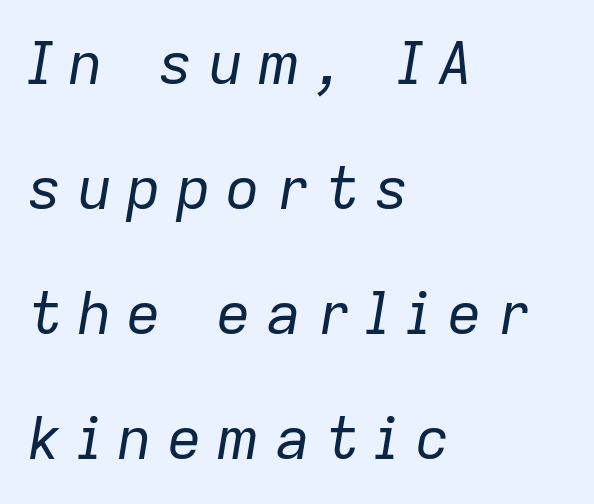
Think of a printed novel: that variable character pitch is what you see here. The passage shown leans; its letterforms are oblique. The passage is arranged the way most books set body copy — flush left. These lines stand farther apart than default settings would place them. Each stroke keeps to a modest, everyday thickness or less.
